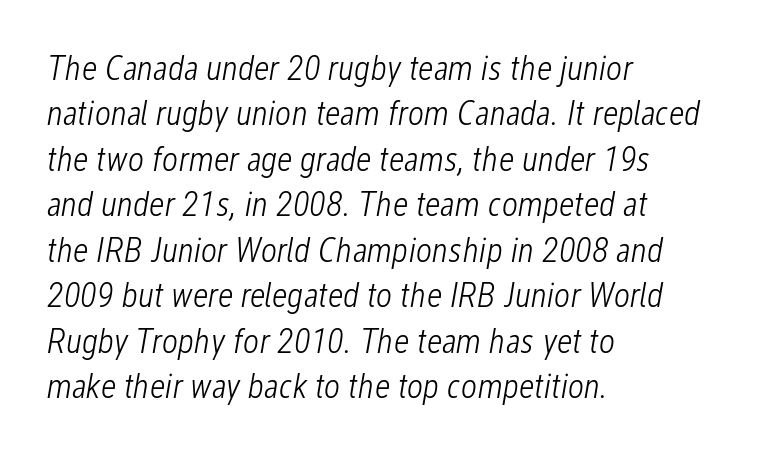
The image shows 35 px light, condensed type, italic (leaning right); set left-aligned, normal line spacing (1.3x), normal letter spacing, not underlined; low stroke contrast and a medium x-height.
